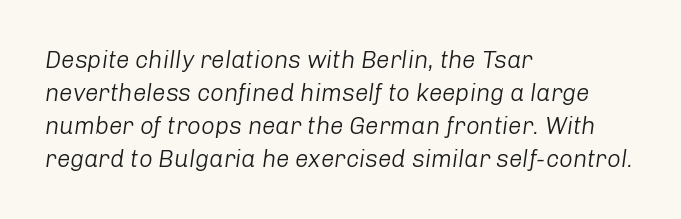
The image shows 24 px text type, italic (leaning right); set left-aligned, normal line spacing (1.38x), normal letter spacing, not underlined.
